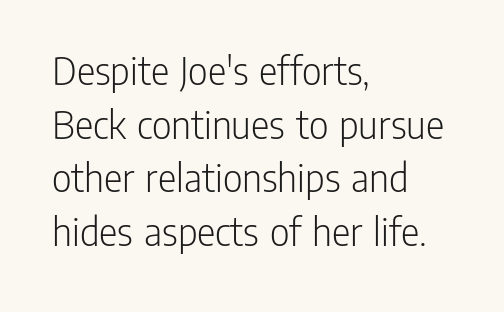
The image shows 43 px light, condensed sans-serif type, upright; set left-aligned, normal line spacing (1.25x), normal letter spacing, not underlined; low stroke contrast and a medium x-height.
